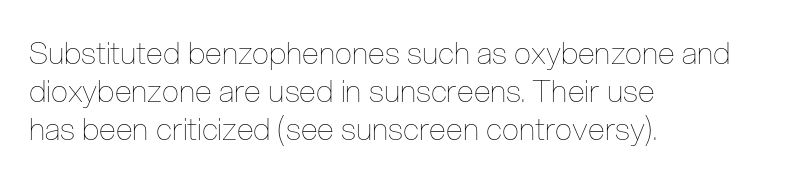
The image shows 31 px thin, condensed type, upright; set left-aligned, line spacing 1.23x, normal letter spacing, not underlined; low stroke contrast and a medium x-height.
